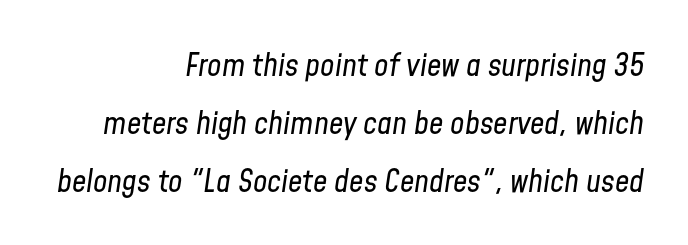
{"italic": "yes", "lean": "right", "slant_degrees": 8, "bold": "no", "weight": "regular", "width": "condensed", "stroke_contrast": "low", "x_height": "medium", "monospaced": "no", "underline": "no", "align": "right", "line_spacing_ratio": 1.82, "letter_spacing": "normal", "letter_spacing_em": 0.0, "glyph_px": 32}
